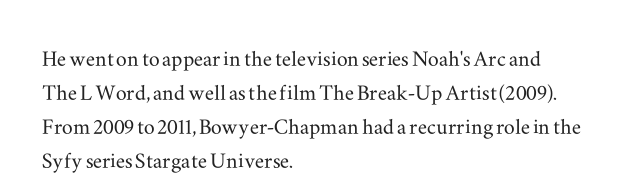
This sample uses plain, unmodified letter spacing. The setting favours the left margin, as ordinary paragraphs usually do. Does the lettering tilt? It doesn't — this is upright. Is there much room between lines? A standard amount, neither cramped nor airy.
